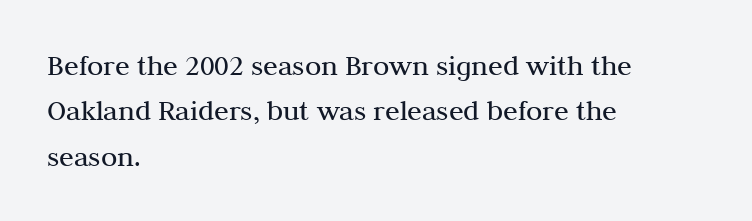
Check under the words: just untouched page. The rendering anchors every line to the left-hand side. This is roman type, the default non-slanted kind. The weight tops out at a normal text grade.
